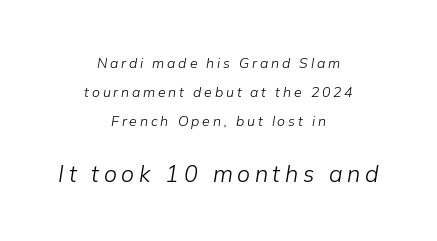
Q: Is the text bold? A: No.
Q: Is the text italic (slanted)? A: Yes, it leans right by about 9 degrees.
Q: Is the text underlined? A: No.
Q: How is the paragraph aligned? A: Centered.
Q: Is the spacing between letters normal or unusually wide? A: Unusually wide.
Q: Is the spacing between lines tight, normal or loose? A: Loose.
Q: Which block of text is set in a larger size, the first (top) or the second (bottom)? A: The second (bottom) one.
